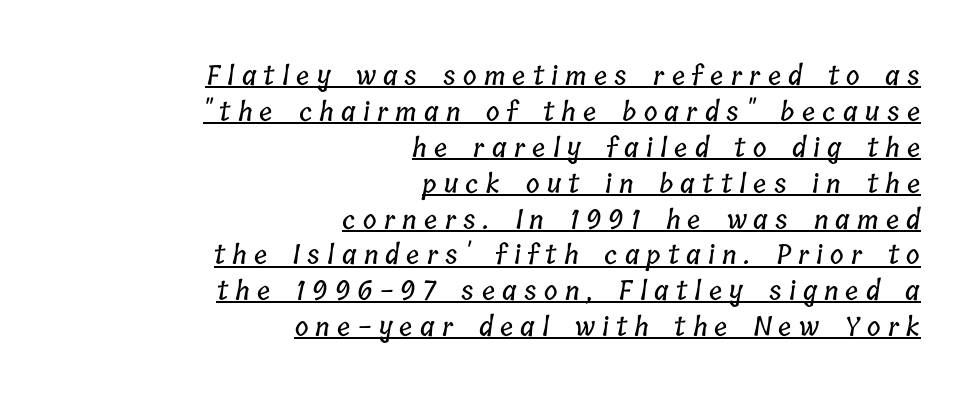
Q: Is the text underlined? A: Yes.
Q: How is the paragraph aligned? A: Right-aligned.
Q: Is the spacing between letters normal or unusually wide? A: Unusually wide.
Q: Is the spacing between lines tight, normal or loose? A: Normal.
